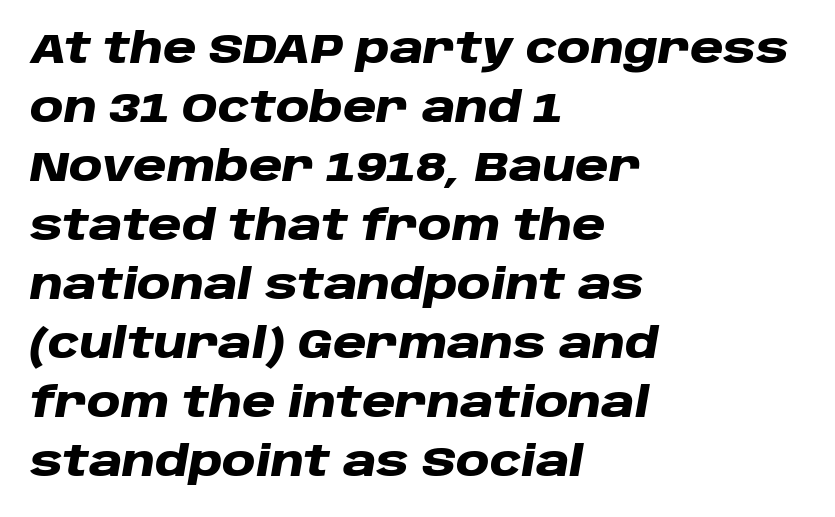
{"italic": "yes", "lean": "right", "slant_degrees": 10, "bold": "yes", "weight": "heavy", "width": "wide", "stroke_contrast": "low", "x_height": "large", "monospaced": "no", "underline": "no", "align": "left", "line_spacing": "normal", "line_spacing_ratio": 1.44, "letter_spacing": "normal", "letter_spacing_em": 0.0, "glyph_px": 41}
